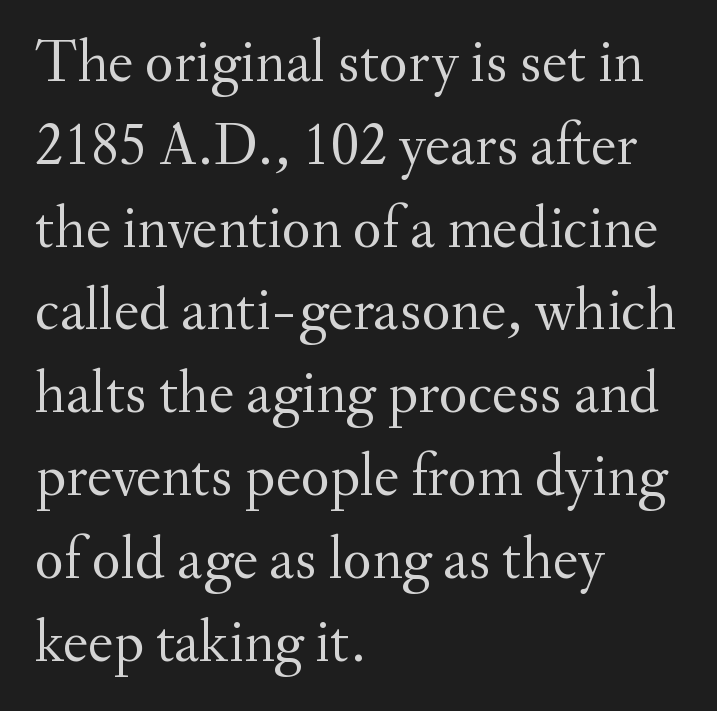
Q: Is the text bold? A: No.
Q: Is the text italic (slanted)? A: No, it is upright.
Q: Is the typeface a serif or a sans-serif typeface? A: Serif.
Q: Is the text underlined? A: No.
Q: How is the paragraph aligned? A: Left-aligned.
Q: Is the spacing between letters normal or unusually wide? A: Normal.
Q: Is the spacing between lines tight, normal or loose? A: Normal.
Q: Width (condensed, normal, or wide)? A: Normal.
Q: Stroke contrast? A: Medium.
Q: x-height? A: Small.
Q: Monospaced? A: No.
